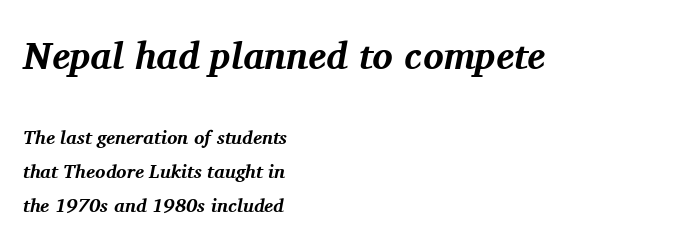
Font category for this specimen: serif. Unmarked baselines from the first word to the last. What stands out about the letter spacing? Nothing — it is the standard amount. Line starts are locked; line ends wander. You can tell it's italic because the verticals aren't actually vertical. The face used here is proportionally spaced, like ordinary book or web type.
